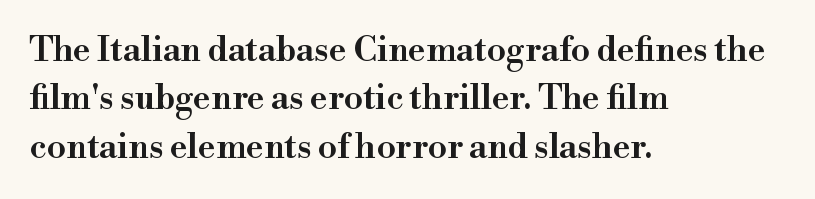
Q: Is the text bold? A: Semi-bold.
Q: Is the text italic (slanted)? A: No, it is upright.
Q: Is the typeface a serif or a sans-serif typeface? A: Serif.
Q: Is the text underlined? A: No.
Q: How is the paragraph aligned? A: Left-aligned.
Q: Is the spacing between letters normal or unusually wide? A: Normal.
Q: Is the spacing between lines tight, normal or loose? A: Normal.
Q: Width (condensed, normal, or wide)? A: Normal.
Q: Stroke contrast? A: High.
Q: x-height? A: Small.
Q: Monospaced? A: No.
